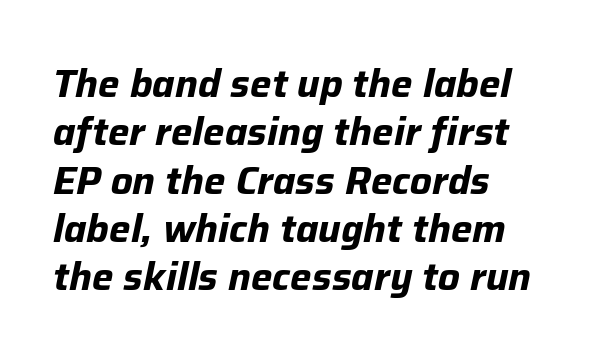
The image shows 38 px bold type, italic (leaning right); set left-aligned, normal line spacing (1.27x), normal letter spacing, not underlined; low stroke contrast and a medium x-height.
